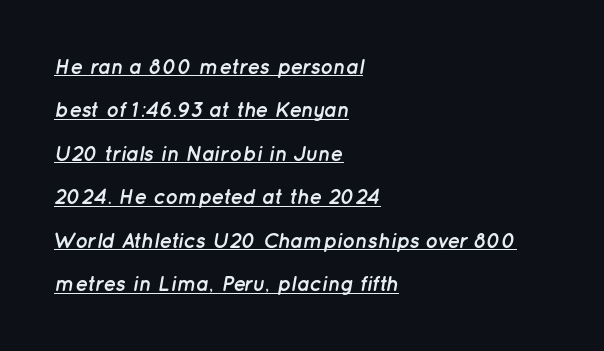
{"italic": "yes", "lean": "right", "slant_degrees": 12, "bold": "yes", "underline": "yes", "align": "left", "line_spacing": "loose", "line_spacing_ratio": 2.07, "letter_spacing": "normal", "letter_spacing_em": 0.0, "glyph_px": 21}
